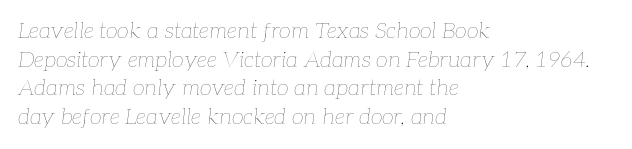
The rendering anchors every line to the left-hand side. Lines of text with bare space underneath. The rendering keeps characters at their native spacing. The lettering tilts uniformly, giving the passage an italic look.
